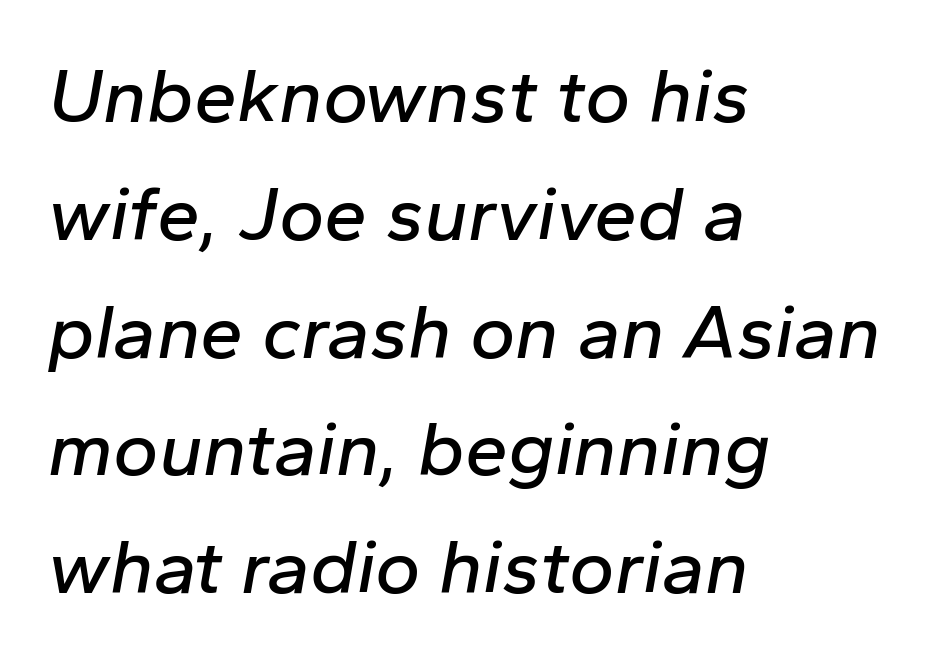
Letter spacing: default. Is the block centered? No — it sits flush against the left margin. There's an unmistakable incline to the writing here. A bare baseline throughout the passage.
